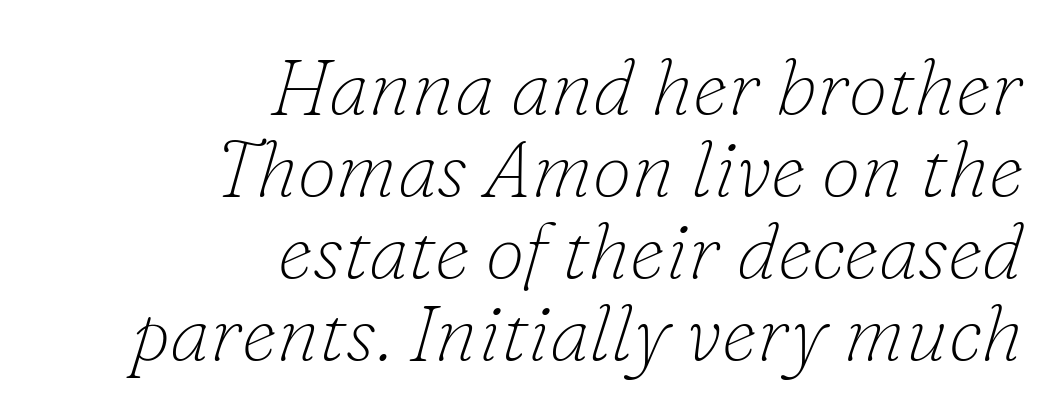
Do the characters align in a grid? No, the font is proportional. Words appear dense and cohesive because spacing is normal. No chunkiness to these letters — they're not bold. In terms of letterform style, serifs are clearly present. The rendering applies a slant to the glyphs. The lines in this sample share a right terminus and differ only in where they begin.
